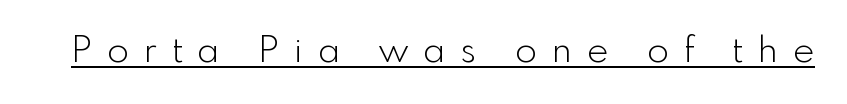
{"serif": "no", "italic": "no", "bold": "no", "weight": "light", "width": "normal", "x_height": "small", "monospaced": "no", "underline": "yes", "letter_spacing": "wide", "letter_spacing_em": 0.42, "glyph_px": 36}
